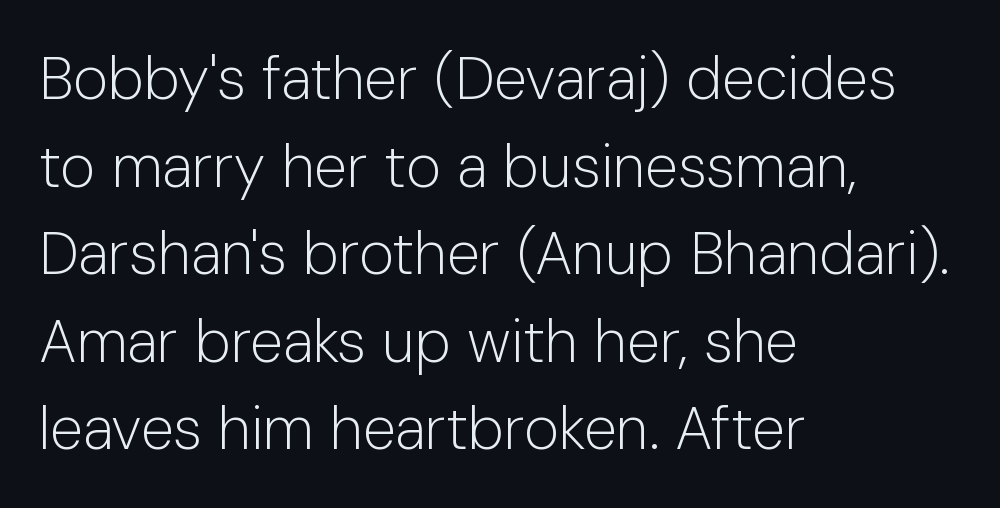
The image shows 60 px light sans-serif type, upright; set left-aligned, normal line spacing (1.46x), normal letter spacing, not underlined; low stroke contrast and a medium x-height.
